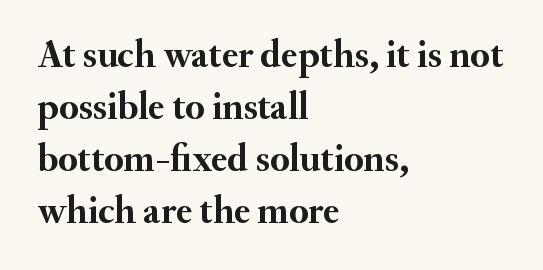
The image shows 39 px semibold serif type, upright; set left-aligned, normal line spacing (1.33x), normal letter spacing, not underlined; medium stroke contrast and a small x-height.
